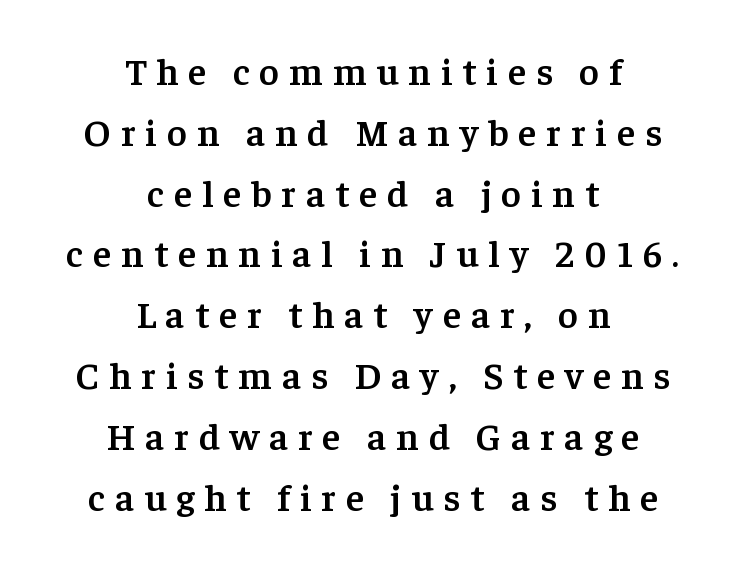
The gaps between neighbouring characters are conspicuously large. Typographic density is moderately raised because the face is semibold. A clean baseline with only descenders dipping below it. Is the block centered? Yes — each line is placed symmetrically about the middle. Is this a fixed-width face? No — the glyphs have proportional, varying widths. This is serif lettering, the kind often seen in printed books.
